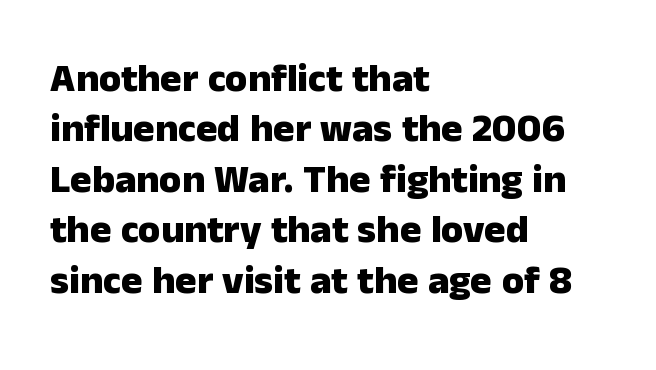
{"serif": "no", "italic": "no", "bold": "yes", "weight": "heavy", "width": "normal", "stroke_contrast": "low", "x_height": "medium", "monospaced": "no", "underline": "no", "align": "left", "line_spacing": "normal", "line_spacing_ratio": 1.26, "letter_spacing": "normal", "letter_spacing_em": 0.0, "glyph_px": 40}
